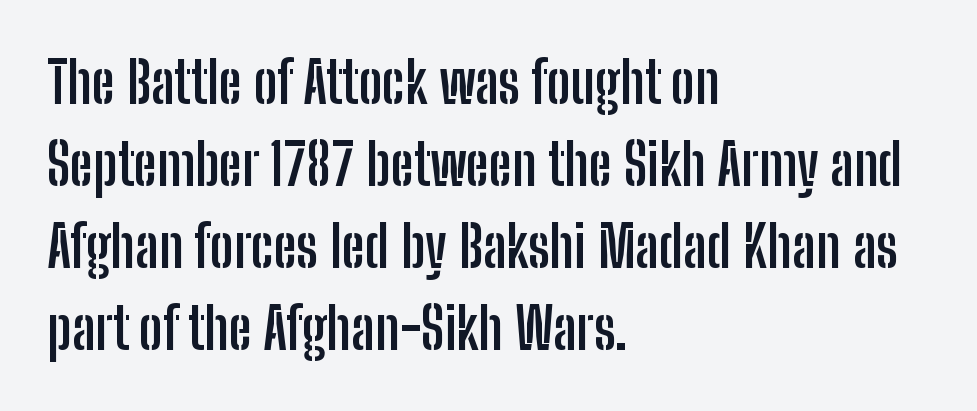
The image shows 57 px semibold, condensed sans-serif type, upright; set left-aligned, normal line spacing (1.44x), normal letter spacing, not underlined; low stroke contrast and a medium x-height.
